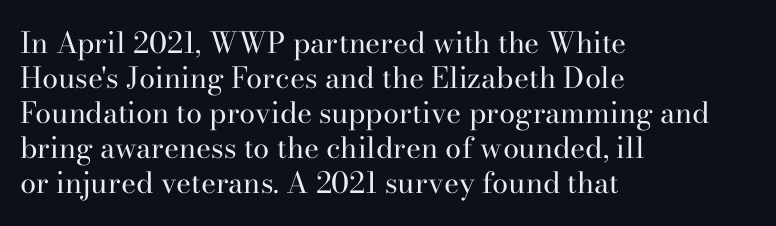
Has an underline been added? It has not. Vertical stems look standard width or narrower in stroke. Left-aligned paragraph, ragged on the right. Stroke terminals: seriffed. The type is set solid horizontally, with unmodified tracking.
